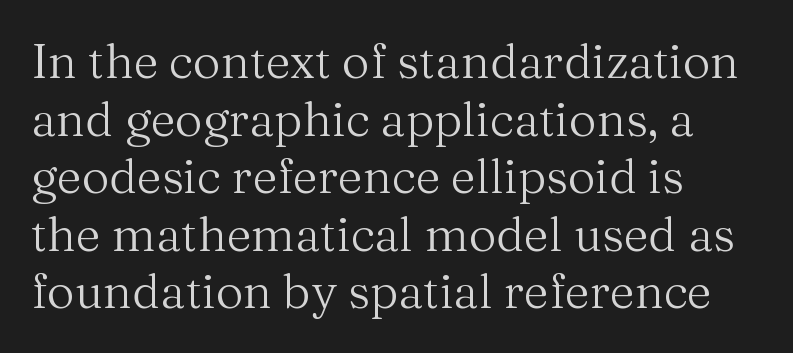
Q: Is the text bold? A: No.
Q: Is the text italic (slanted)? A: No, it is upright.
Q: Is the typeface a serif or a sans-serif typeface? A: Serif.
Q: Is the text underlined? A: No.
Q: How is the paragraph aligned? A: Left-aligned.
Q: Is the spacing between letters normal or unusually wide? A: Normal.
Q: Width (condensed, normal, or wide)? A: Normal.
Q: Stroke contrast? A: Medium.
Q: x-height? A: Medium.
Q: Monospaced? A: No.
